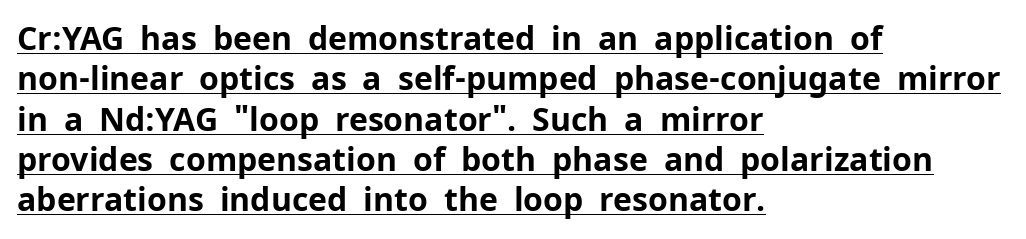
{"serif": "no", "italic": "no", "bold": "yes", "weight": "bold", "width": "normal", "stroke_contrast": "low", "x_height": "medium", "monospaced": "no", "underline": "yes", "align": "left", "line_spacing": "normal", "line_spacing_ratio": 1.26, "letter_spacing": "normal", "letter_spacing_em": 0.0, "glyph_px": 32}
